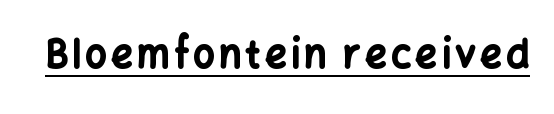
Stroke terminals: plain, sans-serif. The typesetting leans heavy: a genuine bold. This is roman type, the default non-slanted kind. Compared with undecorated copy, this sample adds a rule below the words.
